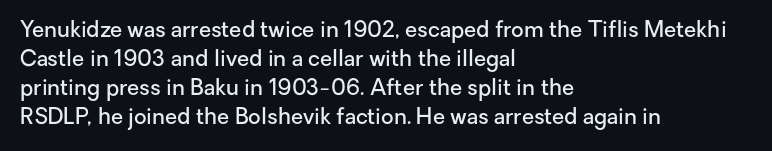
If you drew a ruler down the left edge, every line would touch it. The specimen reads as upright at a glance. The rendering uses a moderate line-height, typical for paragraphs. Has an underline been added? It has not. The line texture is even and compact thanks to regular tracking. Summary of weight: moderately heavy, a semibold.
